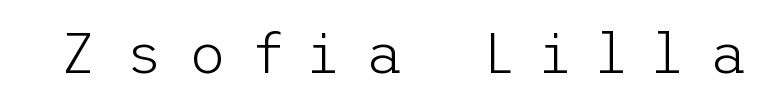
The letterforms sit at book weight or below. Regarding serifs, this sample does without them. The lettering holds an erect, upright posture throughout. Characters follow at a spacing far wider than the type designer built in.
